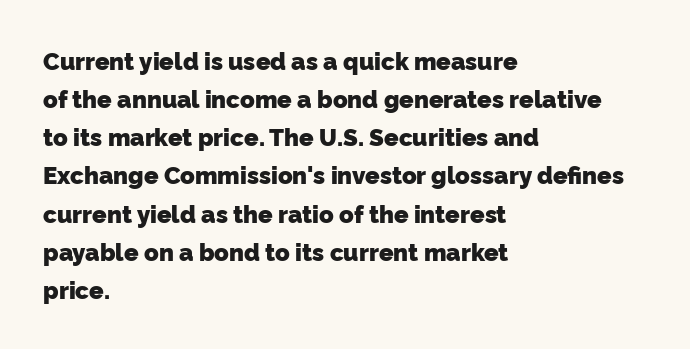
{"bold": "yes", "underline": "no", "align": "left", "line_spacing": "normal", "line_spacing_ratio": 1.59, "letter_spacing": "normal", "letter_spacing_em": 0.0, "glyph_px": 24}
